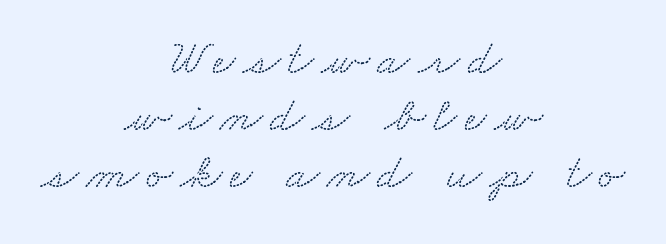
{"width": "wide", "stroke_contrast": "low", "x_height": "small", "monospaced": "no", "underline": "no", "align": "center", "line_spacing_ratio": 1.16, "glyph_px": 49}
